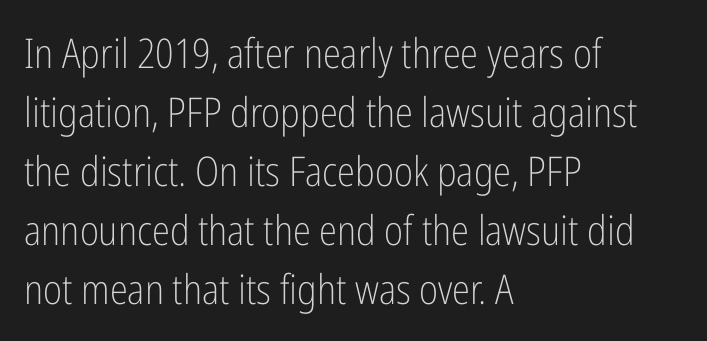
Is this a heavy cut? Hardly; it is regular or lighter. The setting favours the left margin, as ordinary paragraphs usually do. Rows of type keep a routine distance in the vertical direction. A typesetter would call this proportional, since set widths differ per character. What kind of face is this? One without serifs — a sans. Check under the words: just untouched page.
